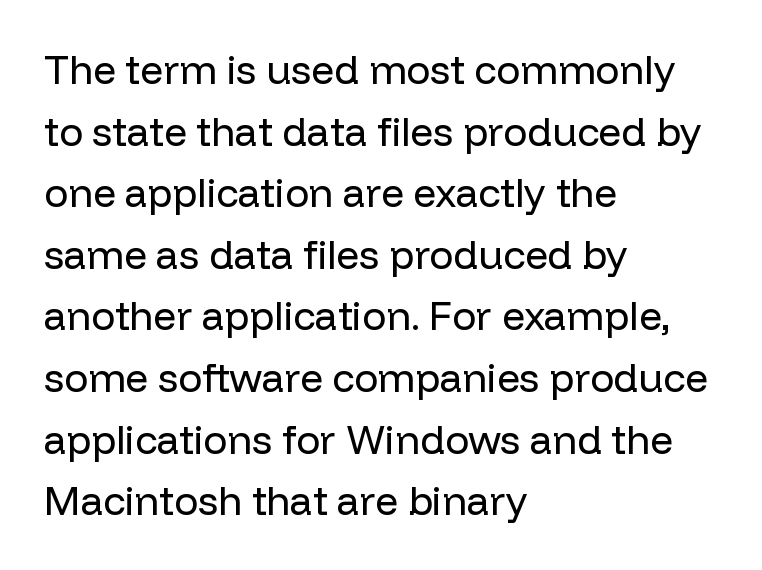
{"serif": "no", "italic": "no", "bold": "no", "weight": "regular", "width": "normal", "stroke_contrast": "low", "x_height": "medium", "monospaced": "no", "underline": "no", "align": "left", "line_spacing": "normal", "line_spacing_ratio": 1.54, "letter_spacing": "normal", "letter_spacing_em": 0.0, "glyph_px": 40}
